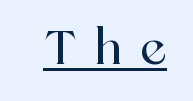
The rendering shows small feet on the letterforms — a serif design. Do the characters align in a grid? No, the font is proportional. This rendering features underlined lettering. The letters stand upright; this is a roman face. This sample uses expanded letter spacing, leaving extra air between glyphs.
